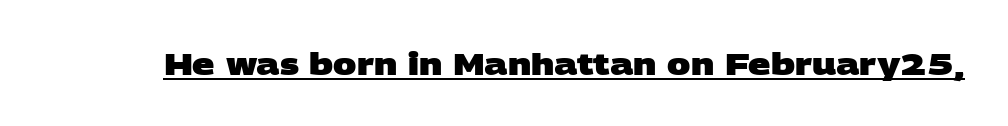
{"serif": "no", "bold": "yes", "weight": "heavy", "width": "wide", "stroke_contrast": "low", "x_height": "large", "monospaced": "no", "underline": "yes", "letter_spacing": "normal", "letter_spacing_em": 0.0, "glyph_px": 31}
